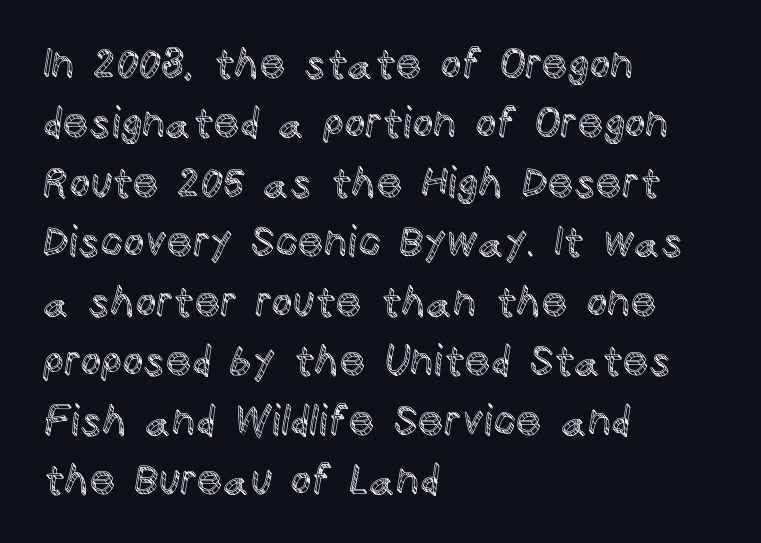
Descenders hang freely into open space. The typesetter chose a ragged-right arrangement here. No extra tracking has been applied to these lines. The passage shown is typed in a proportional face where columns would drift. These lines sit exactly where default settings would place them.
